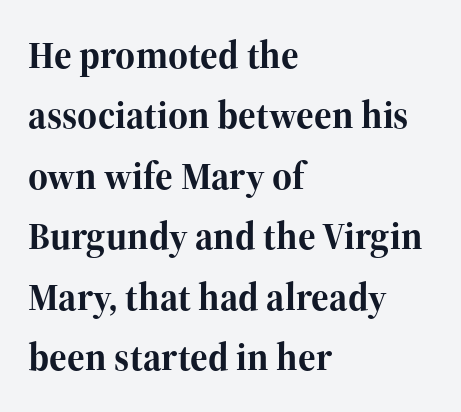
The image shows 38 px bold serif type, upright; set left-aligned, normal line spacing (1.59x), normal letter spacing, not underlined; high stroke contrast and a medium x-height.
